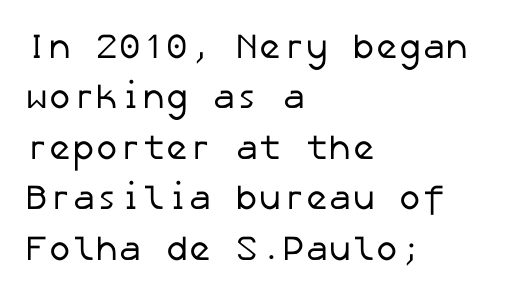
{"serif": "no", "bold": "no", "weight": "regular", "width": "normal", "stroke_contrast": "low", "x_height": "medium", "underline": "no", "align": "left", "line_spacing": "normal", "line_spacing_ratio": 1.44, "letter_spacing": "normal", "letter_spacing_em": 0.0, "glyph_px": 35}
